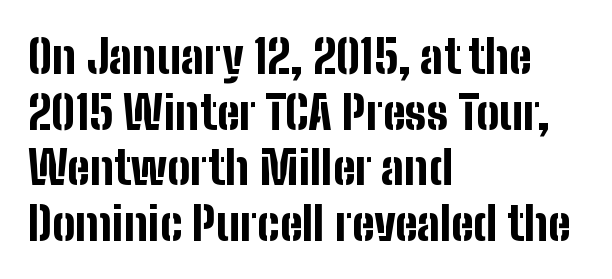
Compared with an ordinary text face, these strokes are far heavier — a full bold. Every row of glyphs begins at an identical x-position on the left. Rendered with straight, roman letterforms. Any mark beneath the type? The region is blank. Type style note: lacks serifs. A typesetter would call this zero additional tracking.
